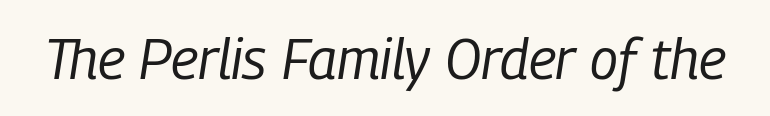
{"italic": "yes", "lean": "right", "slant_degrees": 9, "bold": "no", "weight": "regular", "width": "condensed", "stroke_contrast": "low", "x_height": "medium", "monospaced": "no", "underline": "no", "letter_spacing": "normal", "letter_spacing_em": 0.0, "glyph_px": 56}
